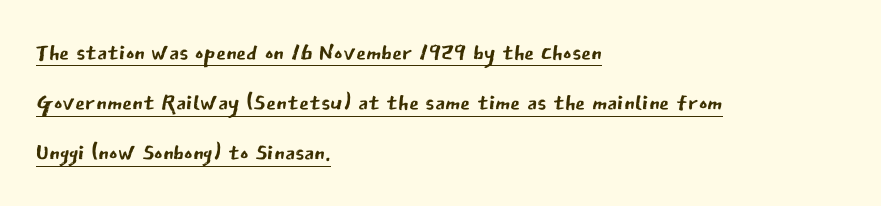
This rendering uses left alignment, leaving the right contour irregular. Baseline-to-baseline distance is the conventional proportion of letter height. Nothing unusual about the tracking: characters are spaced as the font intends. What decoration does the sample have? An underline.
